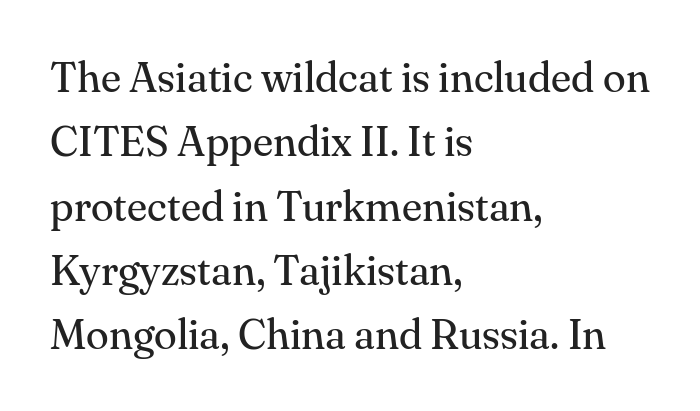
Think of a printed novel: that variable character pitch is what you see here. Is this a heavy cut? Hardly; it is regular or lighter. Reading down the column, the eye jumps a familiar distance to each next line. Teacher's note: observe the even left margin — that is flush-left alignment. Serifs: yes, visible at the terminals of the letterforms. Lines of text with bare space underneath.
